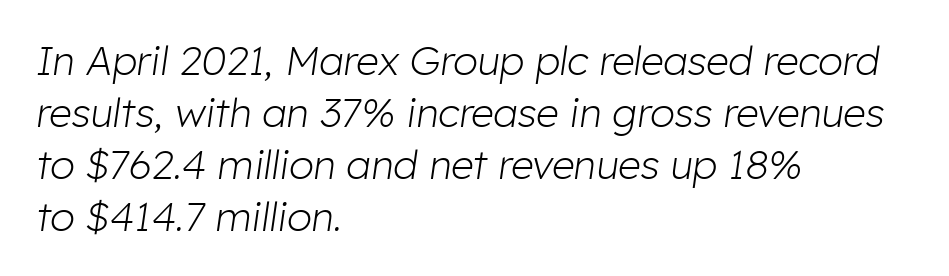
The image shows 40 px light type, italic (leaning right); set left-aligned, normal line spacing (1.3x), normal letter spacing, not underlined; low stroke contrast and a medium x-height.
